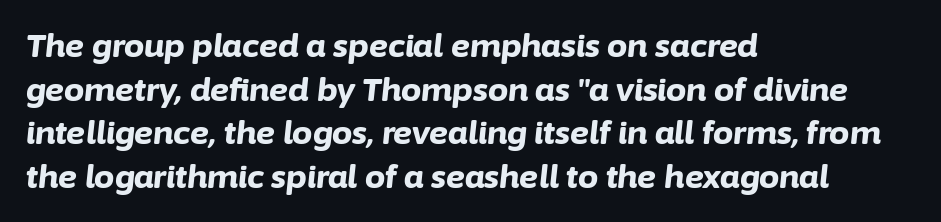
{"italic": "yes", "lean": "right", "slant_degrees": 6, "bold": "yes", "weight": "bold", "width": "normal", "stroke_contrast": "low", "x_height": "medium", "monospaced": "no", "underline": "no", "align": "left", "line_spacing": "normal", "line_spacing_ratio": 1.36, "letter_spacing": "normal", "letter_spacing_em": 0.0, "glyph_px": 32}
